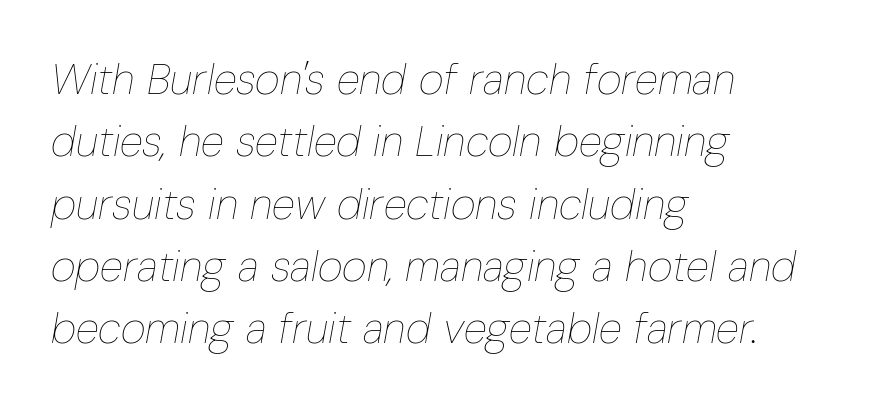
The image shows 43 px thin, condensed type, italic (leaning right); set left-aligned, normal line spacing (1.45x), normal letter spacing, not underlined; low stroke contrast and a medium x-height.
